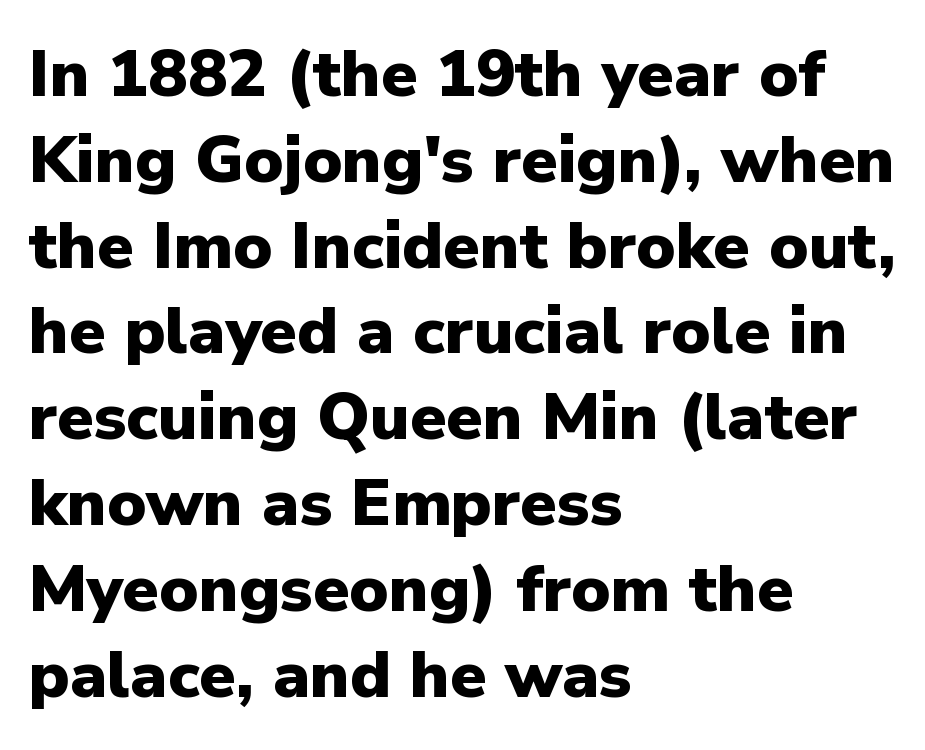
{"serif": "no", "italic": "no", "bold": "yes", "weight": "heavy", "width": "normal", "stroke_contrast": "low", "x_height": "medium", "monospaced": "no", "underline": "no", "align": "left", "line_spacing": "normal", "line_spacing_ratio": 1.3, "letter_spacing": "normal", "letter_spacing_em": 0.0, "glyph_px": 66}
